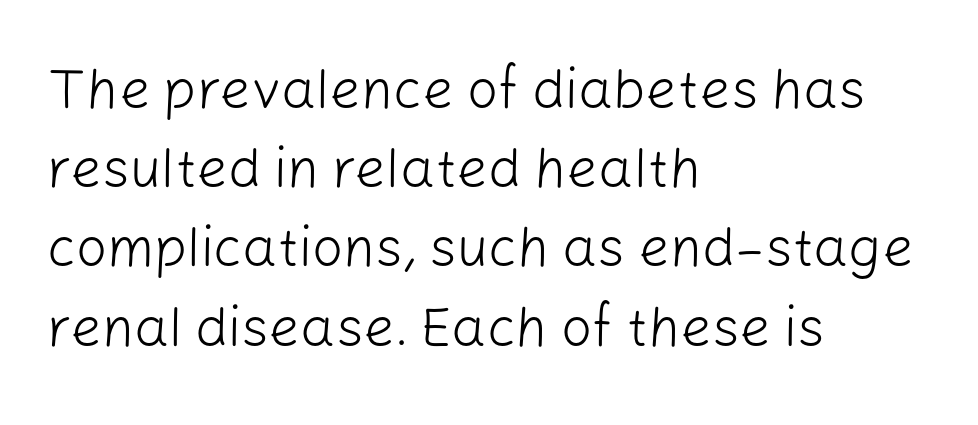
The glyphs in this specimen are sans serif. Only glyphs here, with clear space below each row. If you drew a ruler down the left edge, every line would touch it. The letterforms sit shoulder to shoulder at normal distance. This is not heavy type; no bold has been used. Spacing verdict: proportional, widths tailored to each character.
